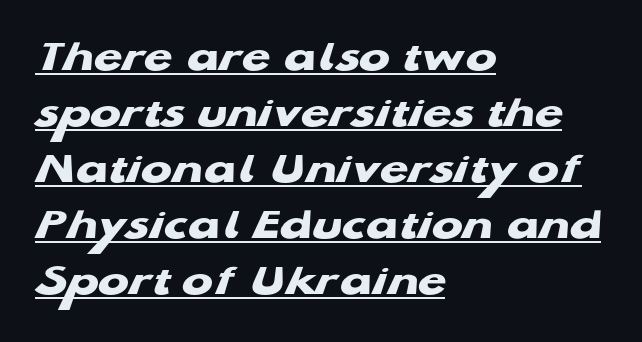
The typesetter has applied underlining to the passage shown. Examine the stroke ends and you'll find no serifs. The passage shown is emphatically bold. Spacing between characters is what you'd get straight out of the box. This rendering uses left alignment, leaving the right contour irregular. Character widths vary here, with narrow letters taking less room than wide ones.
